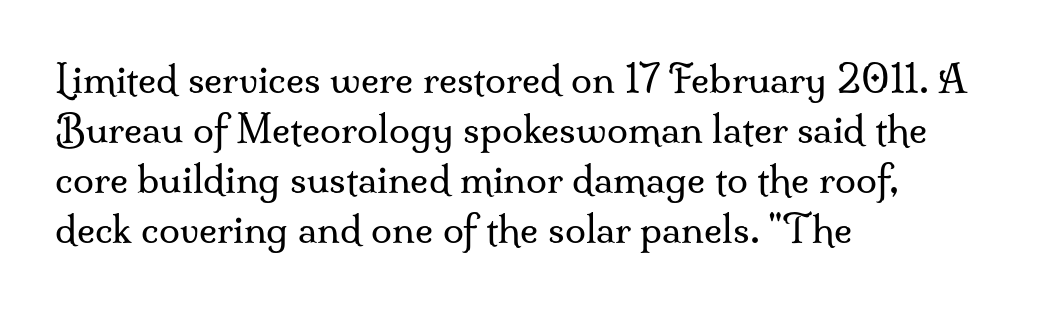
The image shows 38 px regular-weight serif type, upright; set left-aligned, normal line spacing (1.32x), normal letter spacing, not underlined; medium stroke contrast and a small x-height.
